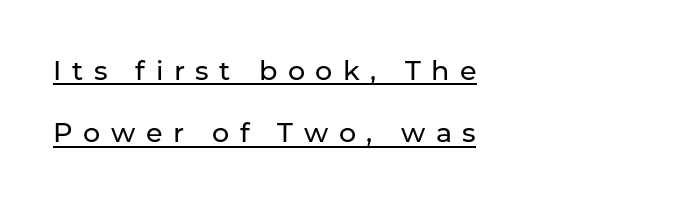
Q: Is the text bold? A: No.
Q: Is the text italic (slanted)? A: No, it is upright.
Q: Is the text underlined? A: Yes.
Q: How is the paragraph aligned? A: Left-aligned.
Q: Is the spacing between letters normal or unusually wide? A: Unusually wide.
Q: Is the spacing between lines tight, normal or loose? A: Loose.
